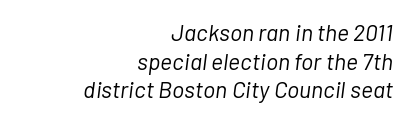
Q: Is the text bold? A: No.
Q: Is the text italic (slanted)? A: Yes, it leans right by about 7 degrees.
Q: Is the text underlined? A: No.
Q: How is the paragraph aligned? A: Right-aligned.
Q: Is the spacing between letters normal or unusually wide? A: Normal.
